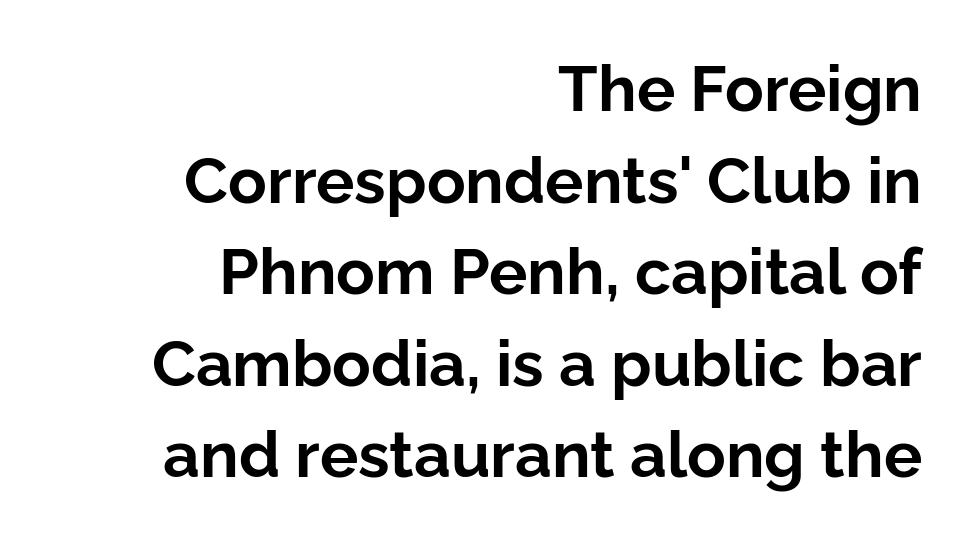
Q: Is the text bold? A: Yes.
Q: Is the text italic (slanted)? A: No, it is upright.
Q: Is the typeface a serif or a sans-serif typeface? A: Sans-serif.
Q: Is the text underlined? A: No.
Q: How is the paragraph aligned? A: Right-aligned.
Q: Is the spacing between letters normal or unusually wide? A: Normal.
Q: Is the spacing between lines tight, normal or loose? A: Normal.
Q: Width (condensed, normal, or wide)? A: Normal.
Q: Stroke contrast? A: Low.
Q: x-height? A: Medium.
Q: Monospaced? A: No.
